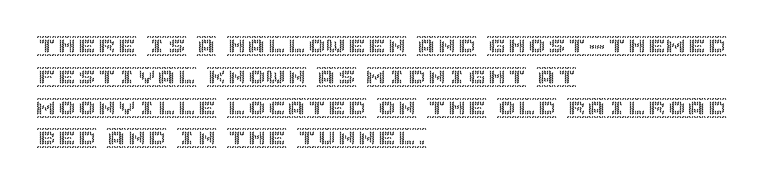
{"italic": "no", "underline": "no", "align": "left", "line_spacing": "normal", "line_spacing_ratio": 1.54, "letter_spacing": "normal", "letter_spacing_em": 0.0, "glyph_px": 20}
